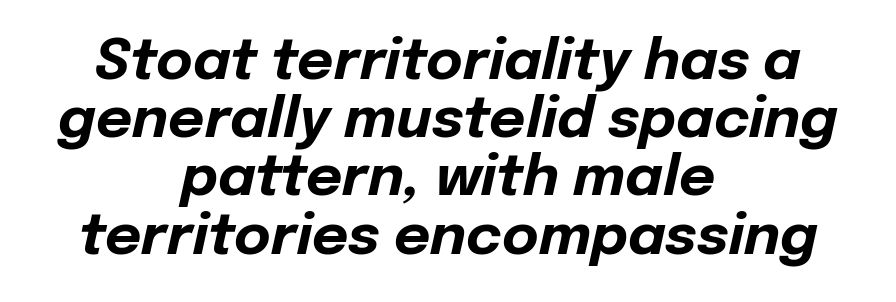
{"italic": "yes", "lean": "right", "slant_degrees": 12, "bold": "yes", "weight": "bold", "width": "normal", "stroke_contrast": "low", "x_height": "medium", "monospaced": "no", "underline": "no", "align": "center", "line_spacing": "tight", "line_spacing_ratio": 1.04, "letter_spacing": "normal", "letter_spacing_em": 0.0, "glyph_px": 56}
